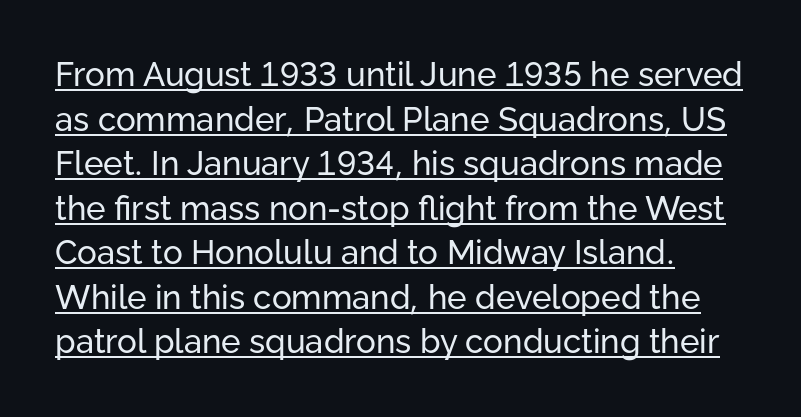
Observe the ordinary spacing: letters are neighbours, not strangers. You can tell from the bare stems that sans-serif type was used. Is there an underline? Yes — a line sits under the letters. Teacher's note: observe the even left margin — that is flush-left alignment. These lines sit exactly where default settings would place them. The passage shown is typed in a proportional face where columns would drift.
